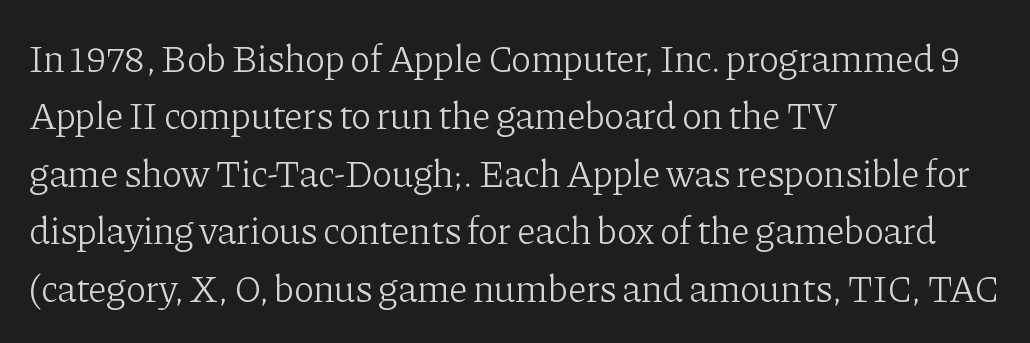
Q: Is the text bold? A: No.
Q: Is the text italic (slanted)? A: No, it is upright.
Q: Is the typeface a serif or a sans-serif typeface? A: Serif.
Q: Is the text underlined? A: No.
Q: How is the paragraph aligned? A: Left-aligned.
Q: Is the spacing between letters normal or unusually wide? A: Normal.
Q: Is the spacing between lines tight, normal or loose? A: Normal.
Q: Width (condensed, normal, or wide)? A: Normal.
Q: Stroke contrast? A: Low.
Q: x-height? A: Medium.
Q: Monospaced? A: No.
